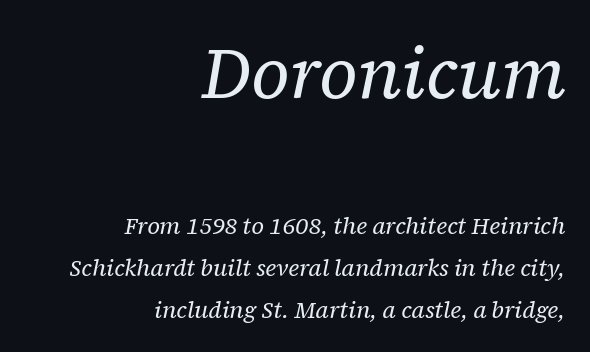
Q: Is the text bold? A: No.
Q: Is the text italic (slanted)? A: Yes, it leans right by about 12 degrees.
Q: Is the typeface a serif or a sans-serif typeface? A: Serif.
Q: Is the text underlined? A: No.
Q: How is the paragraph aligned? A: Right-aligned.
Q: Is the spacing between letters normal or unusually wide? A: Normal.
Q: Which block of text is set in a larger size, the first (top) or the second (bottom)? A: The first (top) one.
Q: Width (condensed, normal, or wide)? A: Normal.
Q: Stroke contrast? A: Low.
Q: x-height? A: Medium.
Q: Monospaced? A: No.
